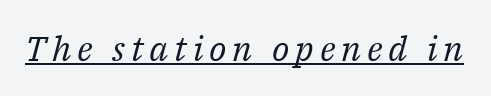
Characters are canted at an angle relative to the baseline's perpendicular. Think of a printed novel: that variable character pitch is what you see here. The letters carry serifs — small finishing strokes at the ends of their stems. The weight tops out at a normal text grade. Notice how a bar underscores the lettering throughout.
